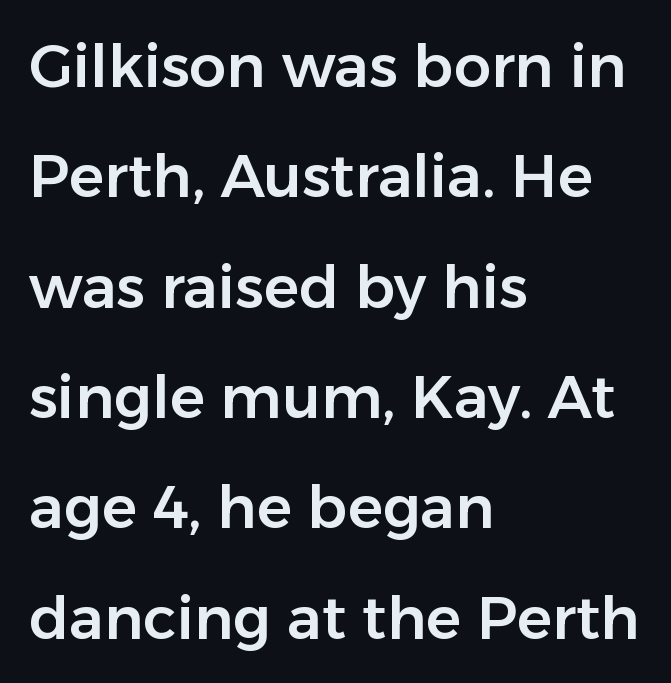
{"serif": "no", "italic": "no", "width": "normal", "stroke_contrast": "low", "x_height": "medium", "monospaced": "no", "underline": "no", "align": "left", "line_spacing_ratio": 1.87, "letter_spacing": "normal", "letter_spacing_em": 0.0, "glyph_px": 59}
